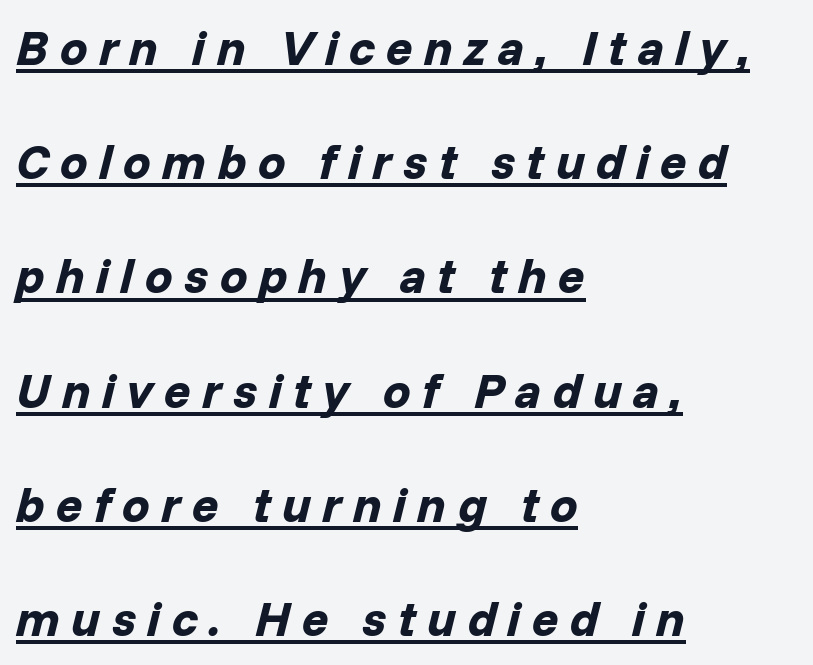
Q: Is the text bold? A: Yes.
Q: Is the text italic (slanted)? A: Yes, it leans right by about 14 degrees.
Q: Is the text underlined? A: Yes.
Q: How is the paragraph aligned? A: Left-aligned.
Q: Is the spacing between letters normal or unusually wide? A: Unusually wide.
Q: Is the spacing between lines tight, normal or loose? A: Loose.
Q: Width (condensed, normal, or wide)? A: Normal.
Q: Stroke contrast? A: Low.
Q: x-height? A: Medium.
Q: Monospaced? A: No.
